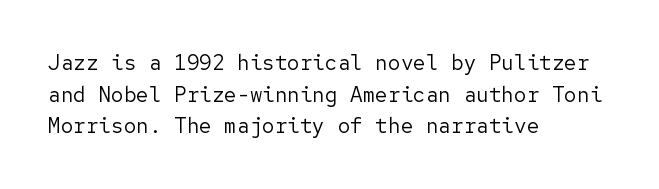
Style check: upright. Leftover space on each line is placed entirely after the last word. The rows are spaced the way most documents space them. The font is comparable to plain body text, perhaps lighter. Honestly, there is no underline to notice here at all. Nobody touched the tracking dial on this one.
